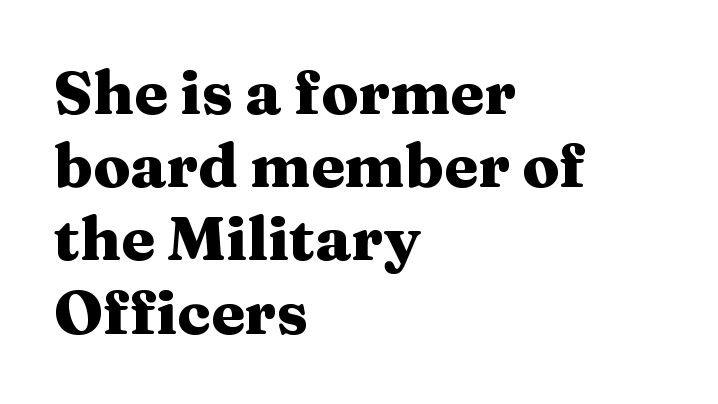
Proportional: the letters do not fall into vertical columns. Spacing between characters is what you'd get straight out of the box. Is the type bold? Yes — the strokes are clearly thick and heavy. Look at the bottom of the vertical strokes: they flare into serifs here.
